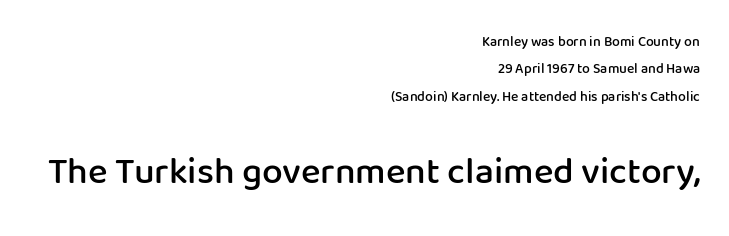
Q: Is the text bold? A: Semi-bold.
Q: Is the text italic (slanted)? A: No, it is upright.
Q: Is the typeface a serif or a sans-serif typeface? A: Sans-serif.
Q: Is the text underlined? A: No.
Q: How is the paragraph aligned? A: Right-aligned.
Q: Is the spacing between letters normal or unusually wide? A: Normal.
Q: Is the spacing between lines tight, normal or loose? A: Loose.
Q: Which block of text is set in a larger size, the first (top) or the second (bottom)? A: The second (bottom) one.
Q: Width (condensed, normal, or wide)? A: Normal.
Q: Stroke contrast? A: Low.
Q: x-height? A: Medium.
Q: Monospaced? A: No.
